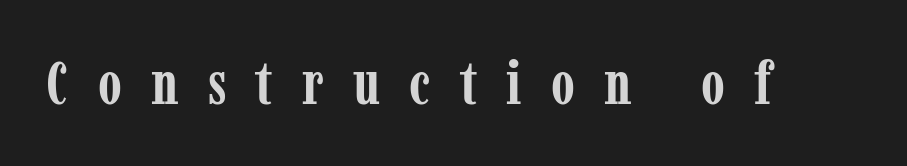
{"serif": "yes", "italic": "no", "bold": "yes", "weight": "semibold", "width": "condensed", "stroke_contrast": "low", "x_height": "medium", "monospaced": "no", "underline": "no", "letter_spacing": "wide", "letter_spacing_em": 0.48, "glyph_px": 61}
